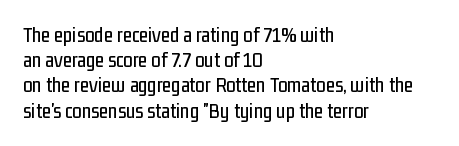
Q: Is the text italic (slanted)? A: No, it is upright.
Q: Is the text underlined? A: No.
Q: How is the paragraph aligned? A: Left-aligned.
Q: Is the spacing between letters normal or unusually wide? A: Normal.
